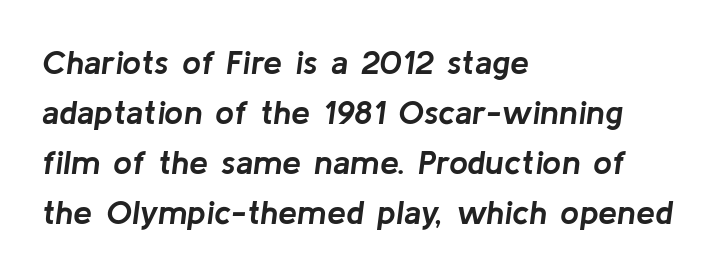
{"italic": "yes", "lean": "right", "slant_degrees": 8, "bold": "yes", "weight": "semibold", "width": "normal", "stroke_contrast": "low", "x_height": "medium", "monospaced": "no", "underline": "no", "align": "left", "line_spacing": "normal", "line_spacing_ratio": 1.47, "letter_spacing": "normal", "letter_spacing_em": 0.0, "glyph_px": 34}
